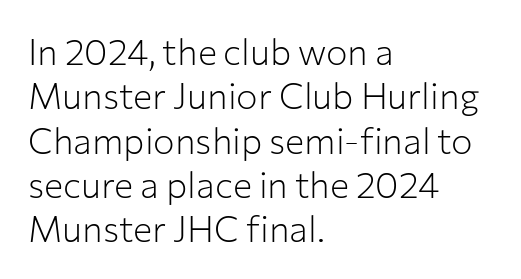
The image shows 36 px light sans-serif type, upright; set left-aligned, line spacing 1.23x, normal letter spacing, not underlined; low stroke contrast and a medium x-height.
